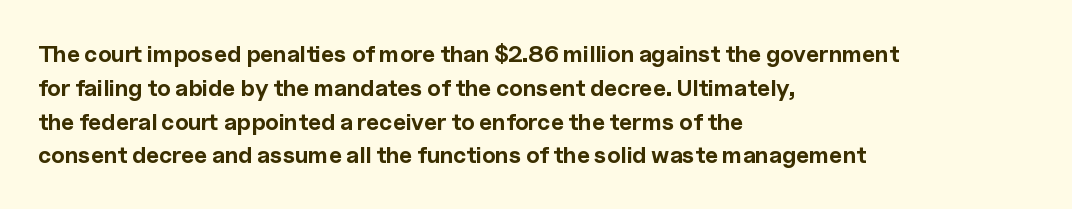
The image shows 23 px bold type, upright; set left-aligned, normal line spacing (1.47x), normal letter spacing, not underlined.
